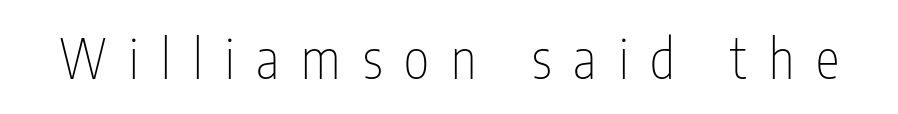
Q: Is the text bold? A: No.
Q: Is the text italic (slanted)? A: No, it is upright.
Q: Is the typeface a serif or a sans-serif typeface? A: Sans-serif.
Q: Is the text underlined? A: No.
Q: Is the spacing between letters normal or unusually wide? A: Unusually wide.
Q: Width (condensed, normal, or wide)? A: Condensed.
Q: Stroke contrast? A: Low.
Q: x-height? A: Medium.
Q: Monospaced? A: No.
